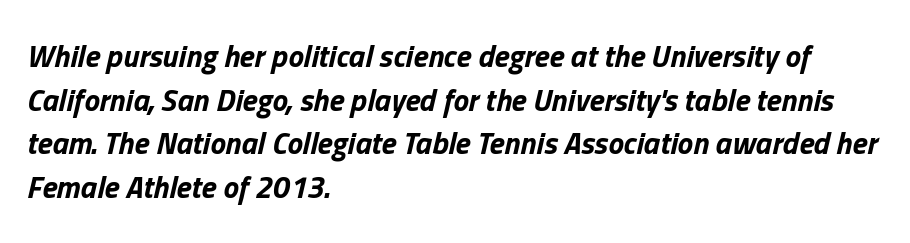
{"italic": "yes", "lean": "right", "slant_degrees": 13, "bold": "yes", "weight": "bold", "width": "normal", "stroke_contrast": "low", "x_height": "medium", "monospaced": "no", "underline": "no", "align": "left", "line_spacing": "normal", "line_spacing_ratio": 1.41, "letter_spacing": "normal", "letter_spacing_em": 0.0, "glyph_px": 31}
